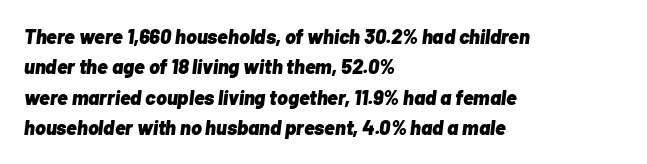
The image shows 20 px bold type, italic (leaning right); set left-aligned, normal line spacing (1.52x), normal letter spacing, not underlined.
